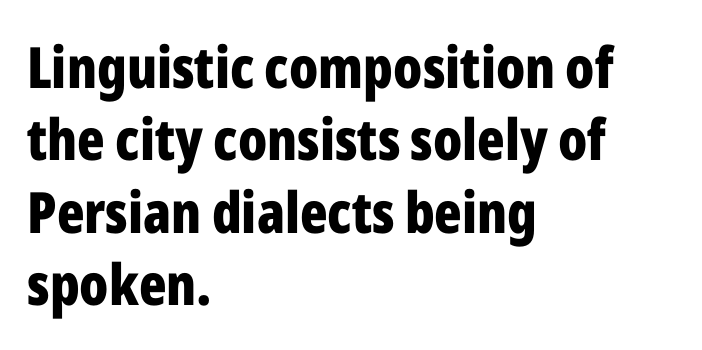
A dark, heavy texture on the line: the type is bold. The specimen omits any rule beneath the text block's lines. Vertically, the passage feels balanced, rows spaced as you'd expect. Is the block centered? No — it sits flush against the left margin. A typesetter would call this proportional, since set widths differ per character. A typesetter would mark this as roman, not italic.
